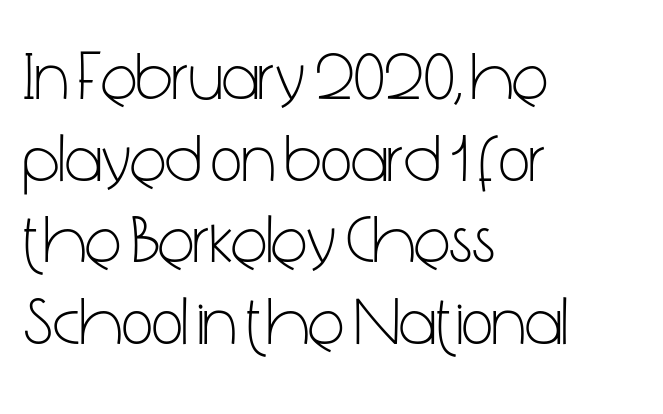
{"serif": "no", "italic": "no", "bold": "no", "weight": "light", "width": "condensed", "stroke_contrast": "low", "x_height": "medium", "monospaced": "no", "underline": "no", "align": "left", "line_spacing_ratio": 1.2, "letter_spacing": "normal", "letter_spacing_em": 0.0, "glyph_px": 68}
